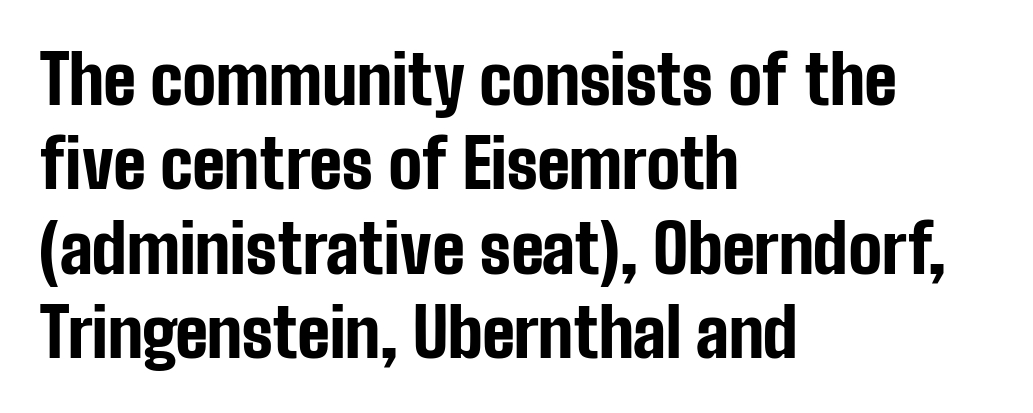
{"serif": "no", "italic": "no", "bold": "yes", "weight": "bold", "width": "condensed", "stroke_contrast": "low", "x_height": "medium", "monospaced": "no", "underline": "no", "align": "left", "line_spacing": "normal", "line_spacing_ratio": 1.26, "letter_spacing": "normal", "letter_spacing_em": 0.0, "glyph_px": 67}
